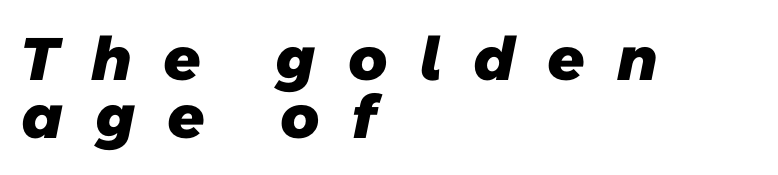
The image shows 60 px heavy sans-serif type; set left-aligned, tight line spacing (0.96x), unusually wide letter spacing (+0.5 em), not underlined; low stroke contrast and a medium x-height.
